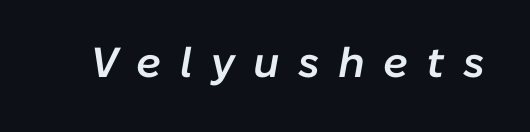
{"italic": "yes", "lean": "right", "slant_degrees": 10, "bold": "semi", "weight": "semibold", "width": "normal", "stroke_contrast": "low", "x_height": "medium", "monospaced": "no", "underline": "no", "letter_spacing": "wide", "letter_spacing_em": 0.44, "glyph_px": 42}
